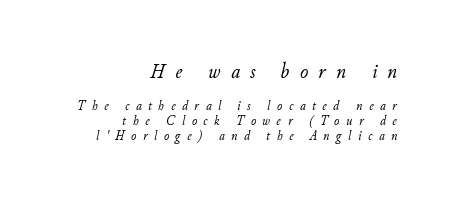
Q: Is the text bold? A: No.
Q: Is the text italic (slanted)? A: Yes, it leans right by about 11 degrees.
Q: Is the text underlined? A: No.
Q: How is the paragraph aligned? A: Right-aligned.
Q: Is the spacing between letters normal or unusually wide? A: Unusually wide.
Q: Is the spacing between lines tight, normal or loose? A: Tight.
Q: Which block of text is set in a larger size, the first (top) or the second (bottom)? A: The first (top) one.
